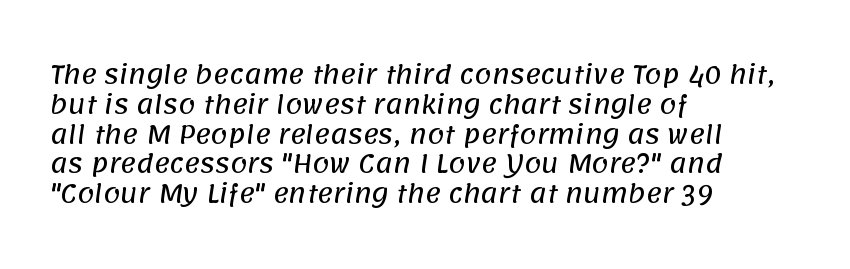
Q: Is the text underlined? A: No.
Q: How is the paragraph aligned? A: Left-aligned.
Q: Is the spacing between letters normal or unusually wide? A: Normal.
